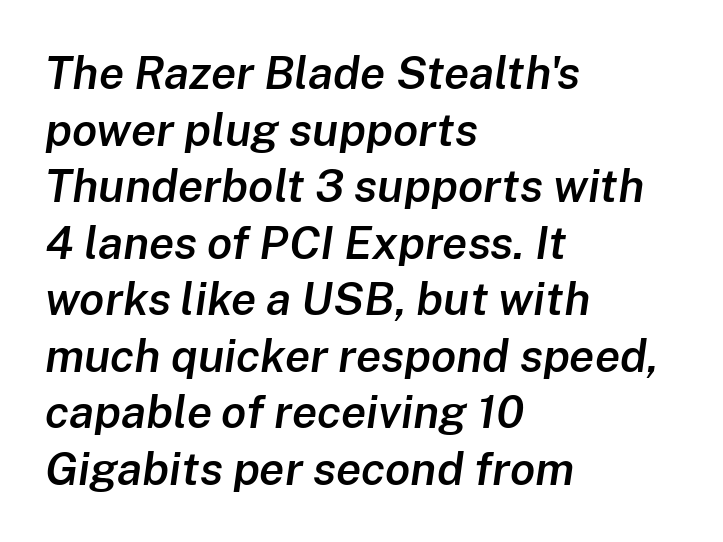
The image shows 46 px semibold type, italic (leaning right); set left-aligned, line spacing 1.23x, normal letter spacing, not underlined; low stroke contrast and a medium x-height.
